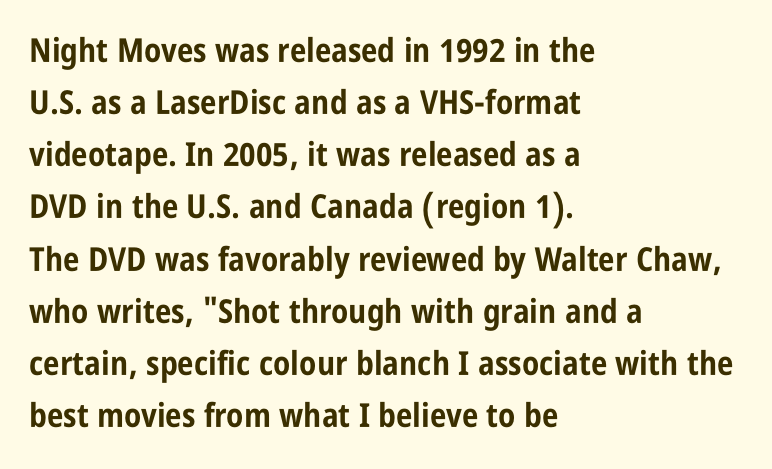
The image shows 33 px bold, condensed sans-serif type, upright; set left-aligned, normal line spacing (1.58x), normal letter spacing, not underlined; low stroke contrast and a large x-height.
